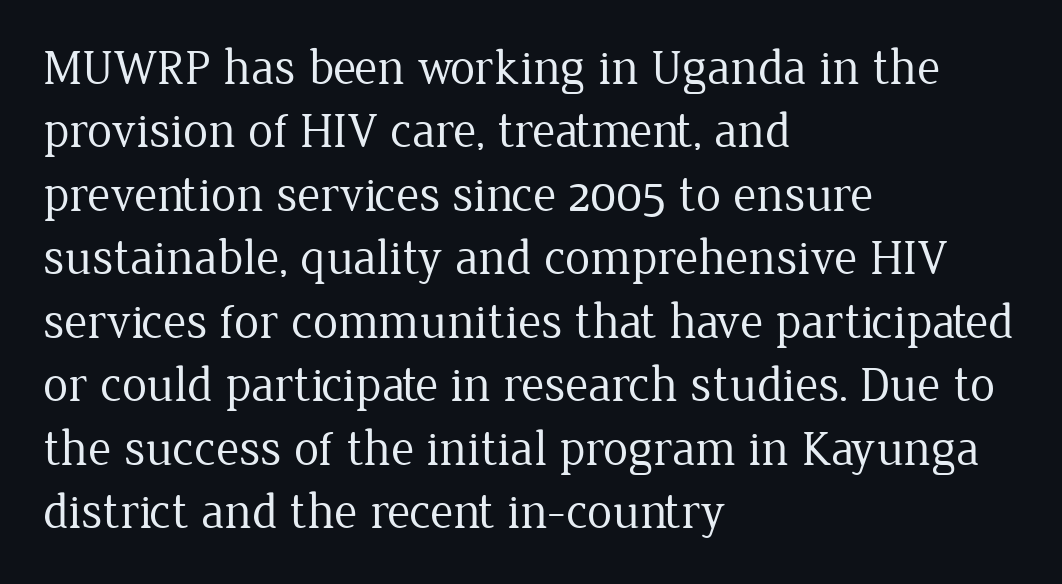
{"serif": "yes", "italic": "no", "bold": "no", "weight": "regular", "width": "normal", "stroke_contrast": "low", "x_height": "medium", "monospaced": "no", "underline": "no", "align": "left", "line_spacing": "normal", "line_spacing_ratio": 1.27, "letter_spacing": "normal", "letter_spacing_em": 0.0, "glyph_px": 50}
